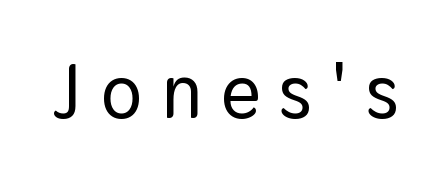
{"serif": "no", "italic": "no", "width": "normal", "stroke_contrast": "low", "x_height": "medium", "monospaced": "no", "underline": "no", "letter_spacing": "wide", "letter_spacing_em": 0.25, "glyph_px": 77}
